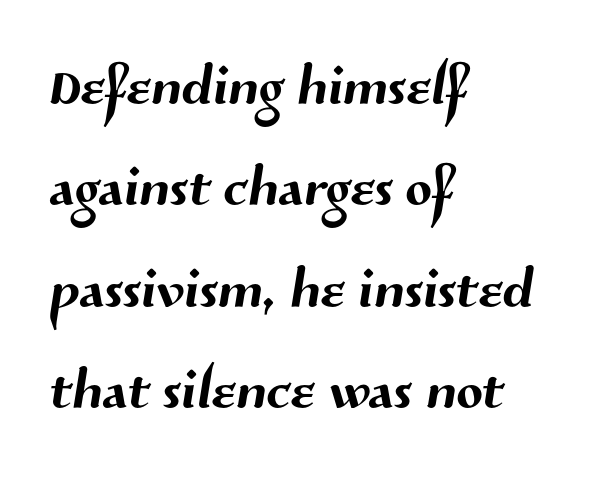
Q: Is the typeface a serif or a sans-serif typeface? A: Sans-serif.
Q: Is the text underlined? A: No.
Q: How is the paragraph aligned? A: Left-aligned.
Q: Is the spacing between letters normal or unusually wide? A: Normal.
Q: Is the spacing between lines tight, normal or loose? A: Normal.
Q: Width (condensed, normal, or wide)? A: Normal.
Q: Stroke contrast? A: Medium.
Q: x-height? A: Medium.
Q: Monospaced? A: No.
